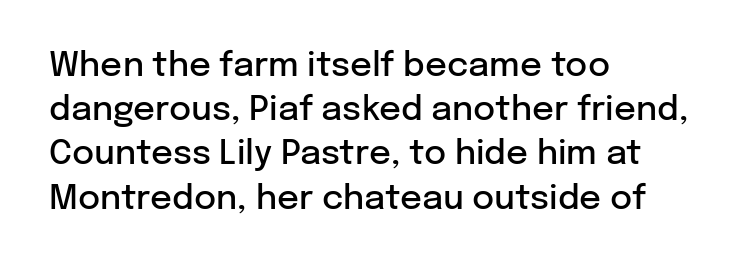
Q: Is the text bold? A: Semi-bold.
Q: Is the text italic (slanted)? A: No, it is upright.
Q: Is the typeface a serif or a sans-serif typeface? A: Sans-serif.
Q: Is the text underlined? A: No.
Q: How is the paragraph aligned? A: Left-aligned.
Q: Is the spacing between letters normal or unusually wide? A: Normal.
Q: Is the spacing between lines tight, normal or loose? A: Normal.
Q: Width (condensed, normal, or wide)? A: Normal.
Q: Stroke contrast? A: Low.
Q: x-height? A: Medium.
Q: Monospaced? A: No.
